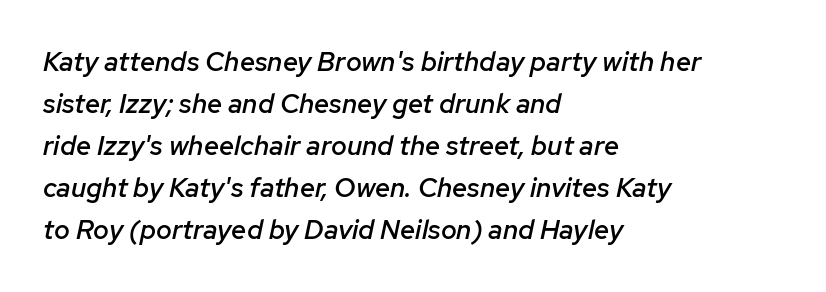
The image shows 27 px text type, italic (leaning right); set left-aligned, normal line spacing (1.56x), normal letter spacing, not underlined.
